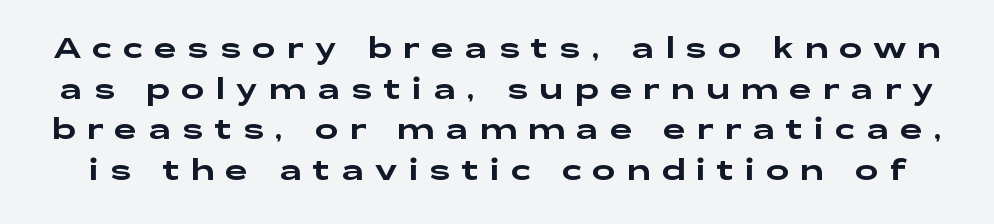
The line texture is sparse and dotted thanks to wide tracking. Note: no serifs on the glyphs. The zone under the glyphs is completely vacant. The rendering uses a moderate line-height, typical for paragraphs. Think of a printed novel: that variable character pitch is what you see here.
